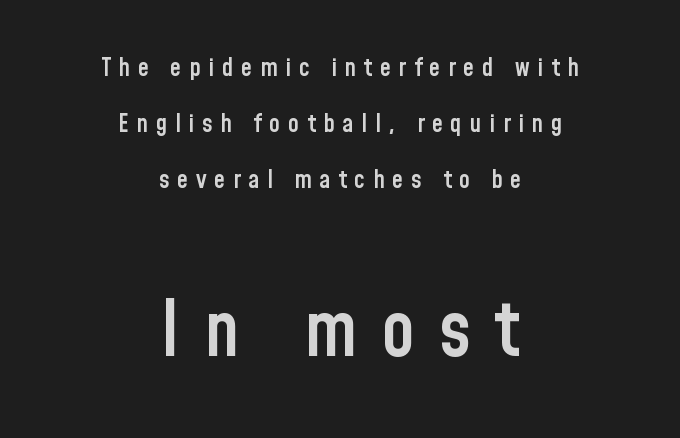
{"serif": "no", "italic": "no", "bold": "semi", "weight": "semibold", "width": "condensed", "stroke_contrast": "low", "x_height": "medium", "monospaced": "no", "underline": "no", "align": "center", "line_spacing": "loose", "line_spacing_ratio": 2.24, "letter_spacing": "wide", "letter_spacing_em": 0.31, "larger_block": "second", "size_ratio": 3.04, "glyph_px": 76}
